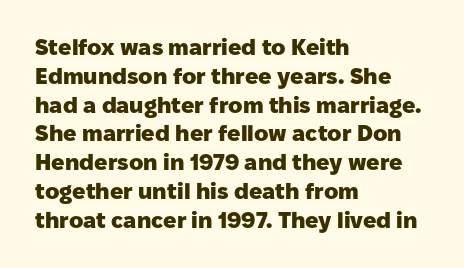
Q: Is the text bold? A: Yes.
Q: Is the text italic (slanted)? A: No, it is upright.
Q: Is the text underlined? A: No.
Q: How is the paragraph aligned? A: Left-aligned.
Q: Is the spacing between letters normal or unusually wide? A: Normal.
Q: Is the spacing between lines tight, normal or loose? A: Normal.
